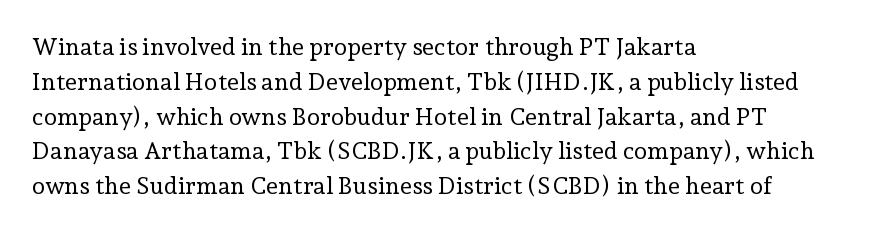
The image shows 24 px text type, upright; set left-aligned, normal line spacing (1.45x), normal letter spacing, not underlined.
